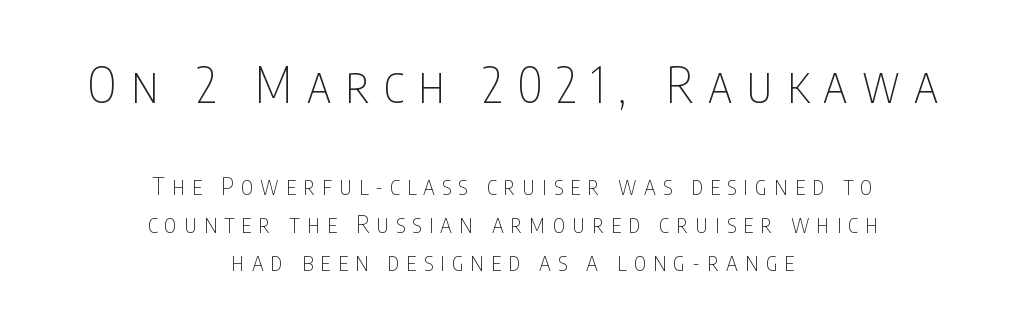
{"serif": "no", "italic": "no", "bold": "no", "weight": "thin", "width": "condensed", "stroke_contrast": "low", "x_height": "large", "monospaced": "no", "underline": "no", "align": "center", "line_spacing": "normal", "line_spacing_ratio": 1.6, "letter_spacing": "wide", "letter_spacing_em": 0.29, "larger_block": "first", "size_ratio": 2.04, "glyph_px": 49}
